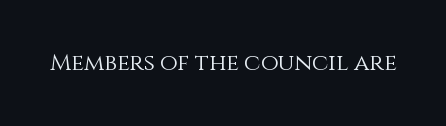
The type is set solid horizontally, with unmodified tracking. Words float on clear page, feet unadorned. A quiet, ordinary-to-light weight characterises the typeface. The type sits square on the baseline with zero lean.
